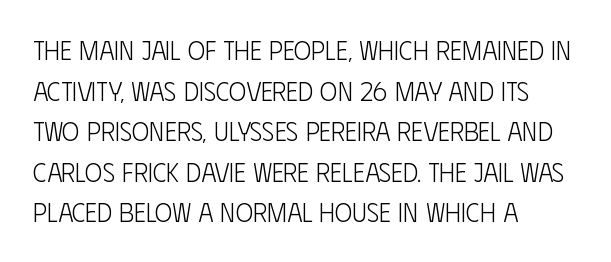
Q: Is the text bold? A: No.
Q: Is the text italic (slanted)? A: No, it is upright.
Q: Is the text underlined? A: No.
Q: How is the paragraph aligned? A: Left-aligned.
Q: Is the spacing between letters normal or unusually wide? A: Normal.
Q: Is the spacing between lines tight, normal or loose? A: Normal.
